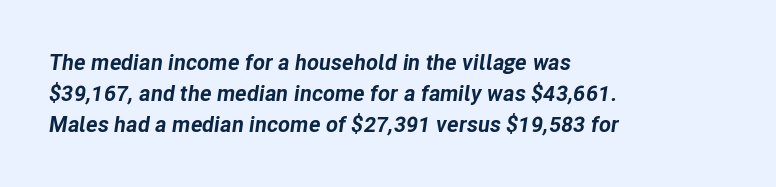
{"italic": "yes", "lean": "right", "slant_degrees": 8, "bold": "yes", "underline": "no", "align": "left", "line_spacing": "normal", "line_spacing_ratio": 1.4, "letter_spacing": "normal", "letter_spacing_em": 0.0, "glyph_px": 22}
